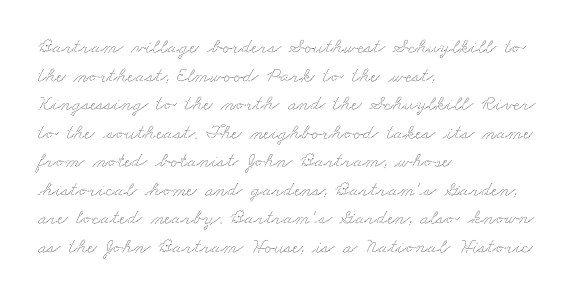
{"underline": "no", "align": "left", "line_spacing": "normal", "line_spacing_ratio": 1.36, "letter_spacing": "normal", "letter_spacing_em": 0.0, "glyph_px": 21}
